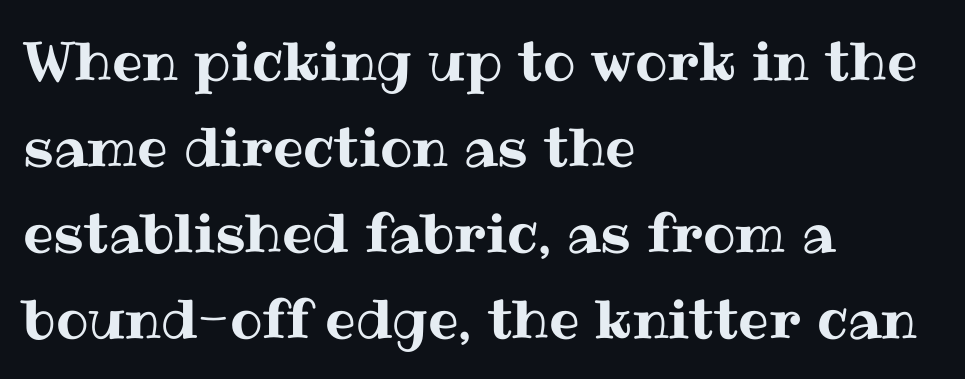
The image shows 54 px text type, upright; set left-aligned, normal line spacing (1.59x), normal letter spacing, not underlined; medium stroke contrast and a medium x-height.
